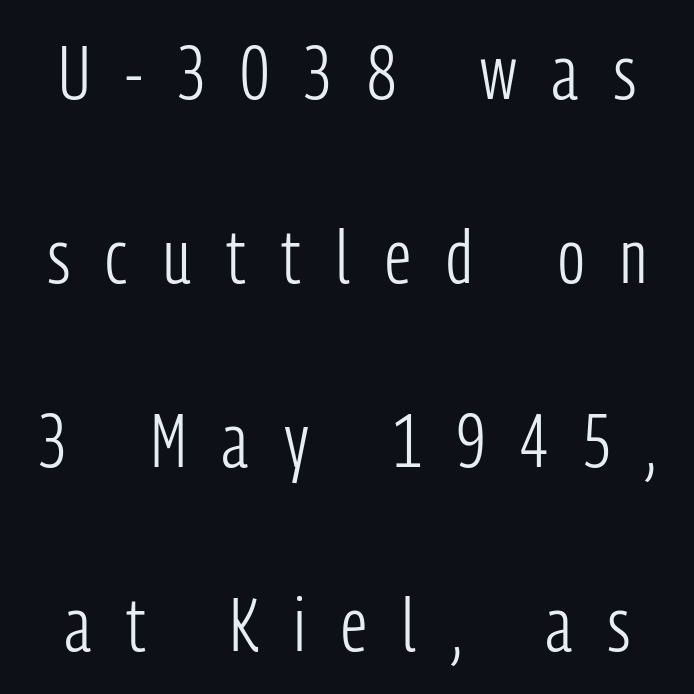
Q: Is the text bold? A: No.
Q: Is the text italic (slanted)? A: No, it is upright.
Q: Is the typeface a serif or a sans-serif typeface? A: Sans-serif.
Q: Is the text underlined? A: No.
Q: Is the spacing between letters normal or unusually wide? A: Unusually wide.
Q: Is the spacing between lines tight, normal or loose? A: Loose.
Q: Width (condensed, normal, or wide)? A: Condensed.
Q: Stroke contrast? A: Low.
Q: x-height? A: Medium.
Q: Monospaced? A: No.
